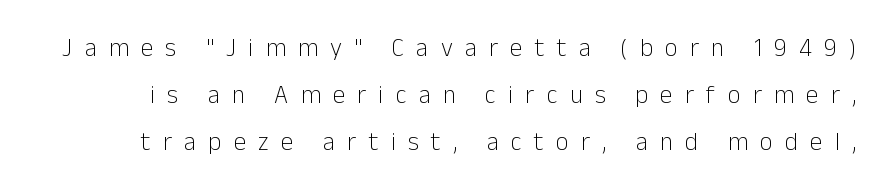
Is this a heavy cut? Hardly; it is regular or lighter. Nope, not italic — everything's standing straight. Decoration check: the copy has no underline. Someone cranked the tracking dial way up on this one.
